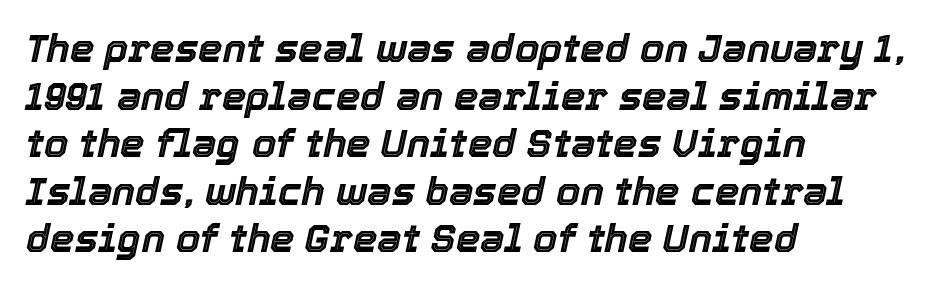
The image shows 39 px text type, italic (leaning right); set left-aligned, line spacing 1.22x, normal letter spacing, not underlined; a medium x-height.
